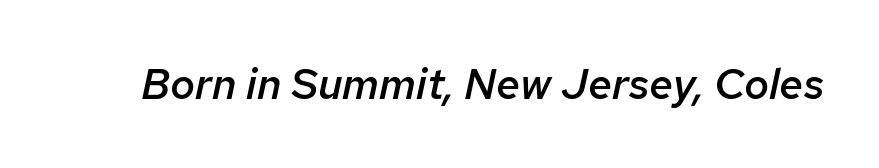
Q: Is the text bold? A: Semi-bold.
Q: Is the text italic (slanted)? A: Yes, it leans right by about 12 degrees.
Q: Is the text underlined? A: No.
Q: Is the spacing between letters normal or unusually wide? A: Normal.
Q: Width (condensed, normal, or wide)? A: Normal.
Q: Stroke contrast? A: Low.
Q: x-height? A: Medium.
Q: Monospaced? A: No.
